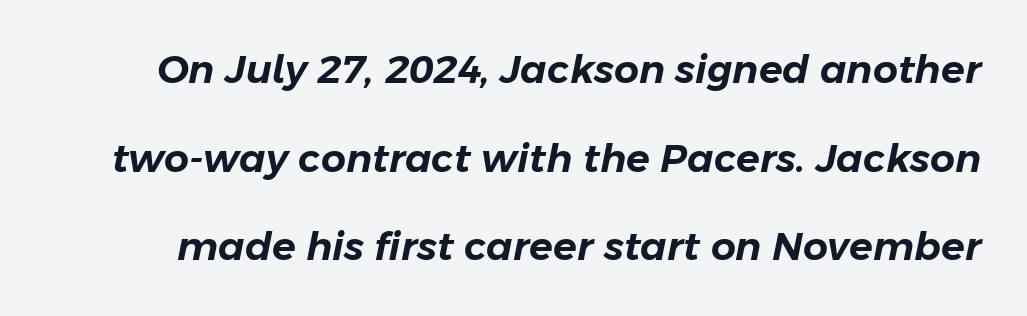
Q: Is the text italic (slanted)? A: Yes, it leans right by about 11 degrees.
Q: Is the text underlined? A: No.
Q: Is the spacing between letters normal or unusually wide? A: Normal.
Q: Is the spacing between lines tight, normal or loose? A: Loose.
Q: Width (condensed, normal, or wide)? A: Normal.
Q: Stroke contrast? A: Low.
Q: x-height? A: Medium.
Q: Monospaced? A: No.
